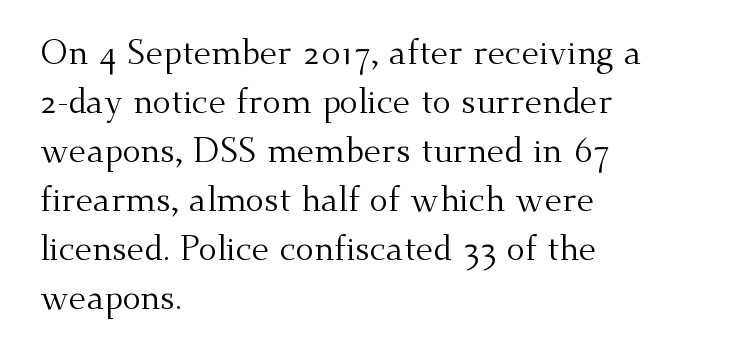
The image shows 34 px regular-weight serif type, upright; set left-aligned, normal line spacing (1.44x), normal letter spacing, not underlined; medium stroke contrast and a small x-height.
